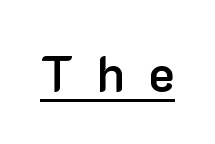
Q: Is the text bold? A: Semi-bold.
Q: Is the text italic (slanted)? A: No, it is upright.
Q: Is the typeface a serif or a sans-serif typeface? A: Sans-serif.
Q: Is the text underlined? A: Yes.
Q: Is the spacing between letters normal or unusually wide? A: Unusually wide.
Q: Width (condensed, normal, or wide)? A: Normal.
Q: Stroke contrast? A: Low.
Q: x-height? A: Medium.
Q: Monospaced? A: No.
